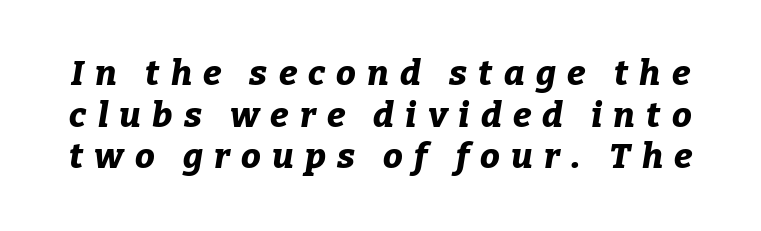
The image shows 35 px bold type, italic (leaning right); set line spacing 1.19x, unusually wide letter spacing (+0.32 em), not underlined; low stroke contrast and a medium x-height.
